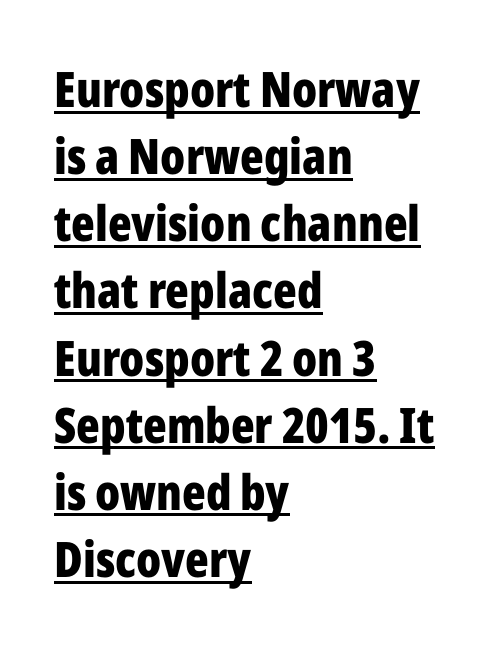
How heavy is the stroke? Heavy — this is a bold. Underline: present. Does extra space separate the letters? No, they use regular spacing. Unlike a traditional serif, this face leaves its strokes unadorned. Every stem runs plumb, perpendicular to the baseline.
